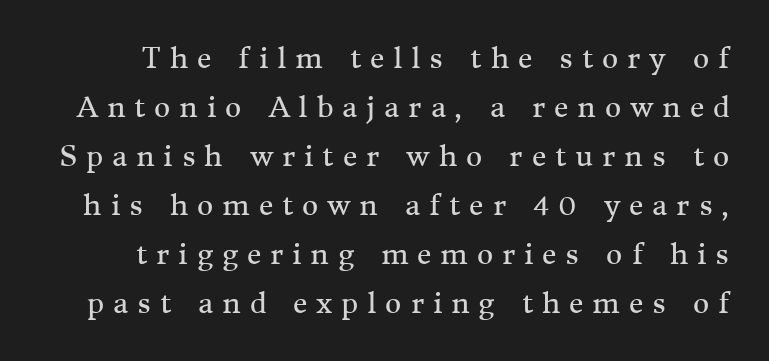
The image shows 28 px regular-weight serif type, upright; set line spacing 1.75x, unusually wide letter spacing (+0.32 em), not underlined; medium stroke contrast and a medium x-height.
